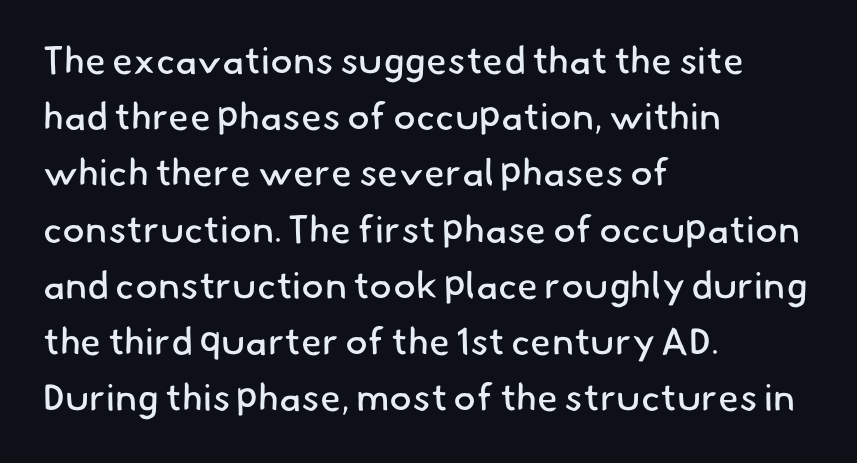
What kind of face is this? One without serifs — a sans. A clean baseline with only descenders dipping below it. Glyph-to-glyph distance matches everyday printed text. A typesetter would call this proportional, since set widths differ per character.
